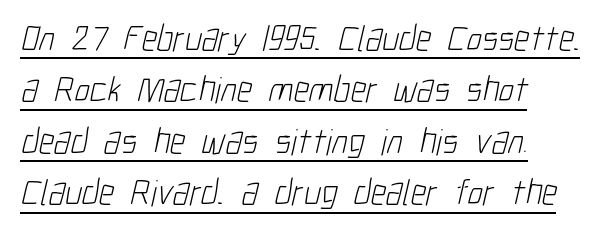
Q: Is the text bold? A: No.
Q: Is the typeface a serif or a sans-serif typeface? A: Sans-serif.
Q: Is the text underlined? A: Yes.
Q: How is the paragraph aligned? A: Left-aligned.
Q: Is the spacing between letters normal or unusually wide? A: Normal.
Q: Is the spacing between lines tight, normal or loose? A: Normal.
Q: Width (condensed, normal, or wide)? A: Condensed.
Q: Stroke contrast? A: Low.
Q: x-height? A: Medium.
Q: Monospaced? A: No.
